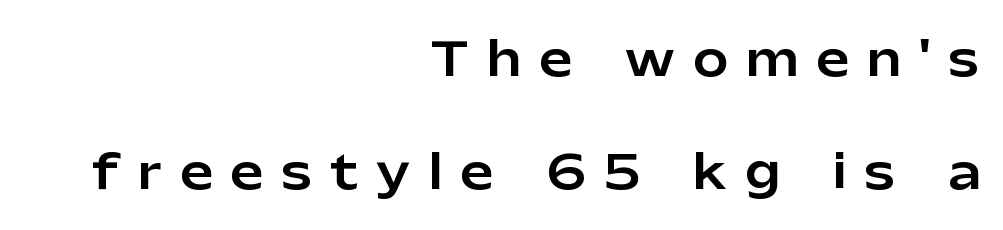
The image shows 47 px sans-serif type, upright; set right-aligned, loose line spacing (2.41x), unusually wide letter spacing (+0.39 em), not underlined; low stroke contrast and a medium x-height.
